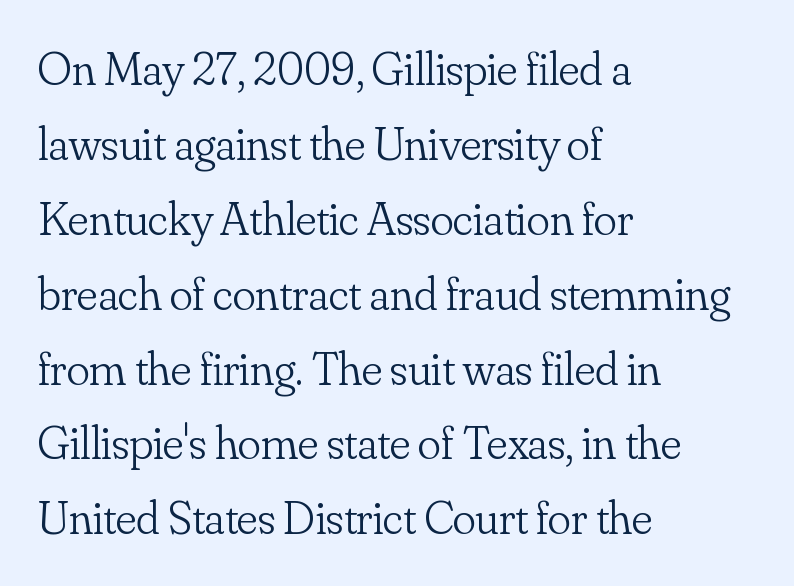
The font family rendered here belongs to the serif group. The text block is weighted toward the left margin, trailing off unevenly rightward. The block of text has a typical density, with ordinary space between rows. The gap between lines stays unmarked. The letters advance in unequal steps, a hallmark of proportional type.
